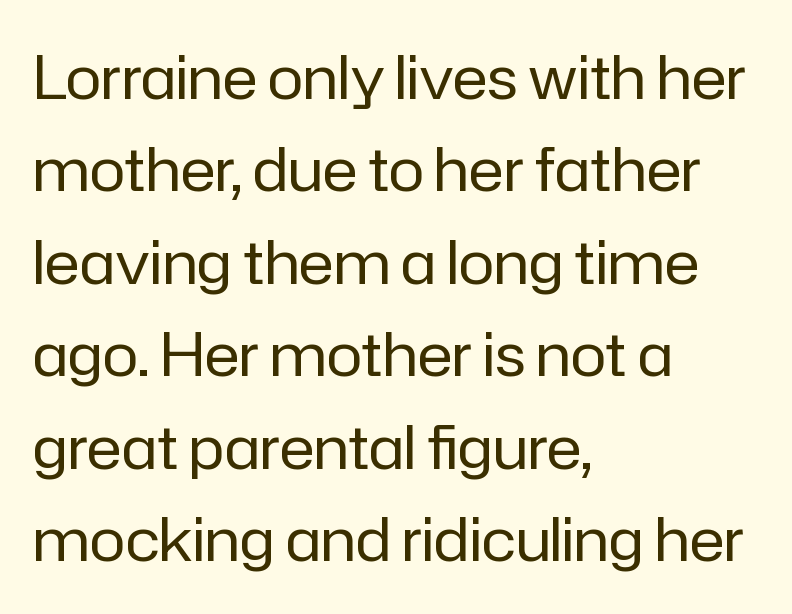
{"serif": "no", "italic": "no", "bold": "no", "weight": "regular", "width": "normal", "stroke_contrast": "low", "x_height": "medium", "monospaced": "no", "underline": "no", "align": "left", "line_spacing": "normal", "line_spacing_ratio": 1.54, "letter_spacing": "normal", "letter_spacing_em": 0.0, "glyph_px": 60}
